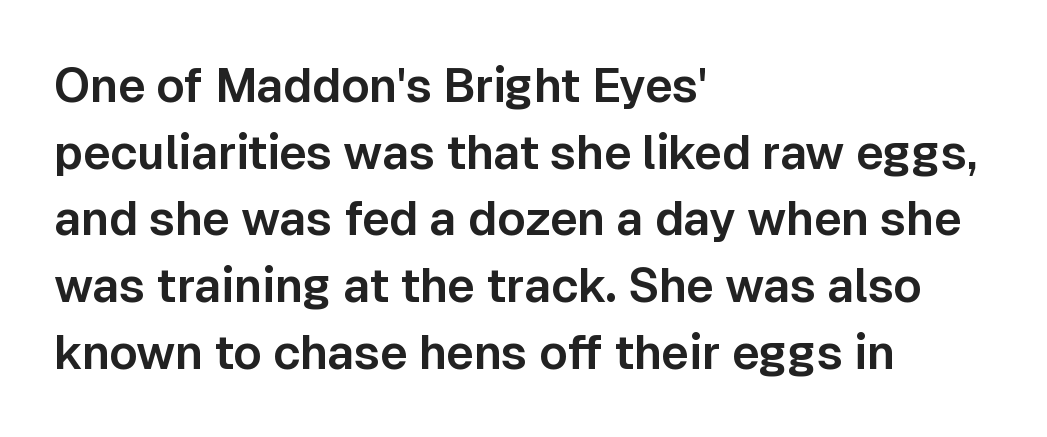
Q: Is the text italic (slanted)? A: No, it is upright.
Q: Is the typeface a serif or a sans-serif typeface? A: Sans-serif.
Q: Is the text underlined? A: No.
Q: How is the paragraph aligned? A: Left-aligned.
Q: Is the spacing between letters normal or unusually wide? A: Normal.
Q: Is the spacing between lines tight, normal or loose? A: Normal.
Q: Width (condensed, normal, or wide)? A: Normal.
Q: Stroke contrast? A: Low.
Q: x-height? A: Medium.
Q: Monospaced? A: No.
